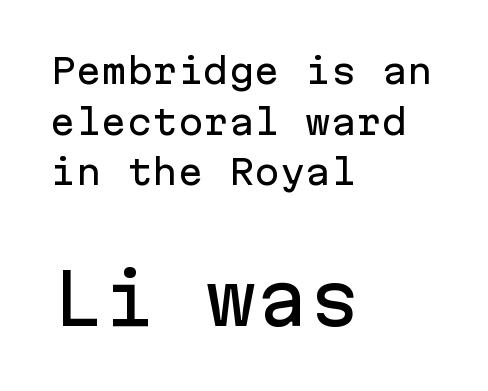
The image shows 69 px sans-serif type, upright, monospaced; set left-aligned, normal line spacing (1.49x), normal letter spacing, not underlined; the second (bottom) block is 2.03x larger; low stroke contrast and a medium x-height.
